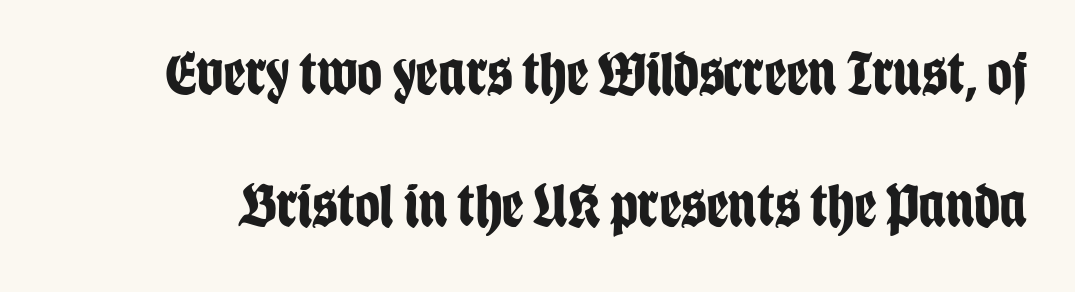
{"serif": "no", "italic": "no", "bold": "yes", "weight": "bold", "width": "condensed", "stroke_contrast": "low", "x_height": "large", "monospaced": "no", "underline": "no", "line_spacing": "loose", "line_spacing_ratio": 2.13, "letter_spacing": "normal", "letter_spacing_em": 0.0, "glyph_px": 62}
